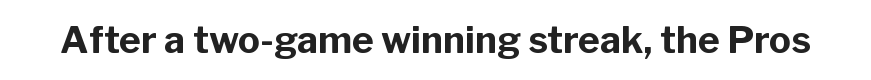
The image shows 37 px bold sans-serif type, upright; set normal letter spacing, not underlined; low stroke contrast and a medium x-height.
